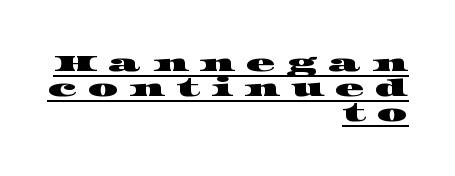
The image shows 24 px text type; set right-aligned, tight line spacing (1.05x), unusually wide letter spacing (+0.45 em), underlined.
